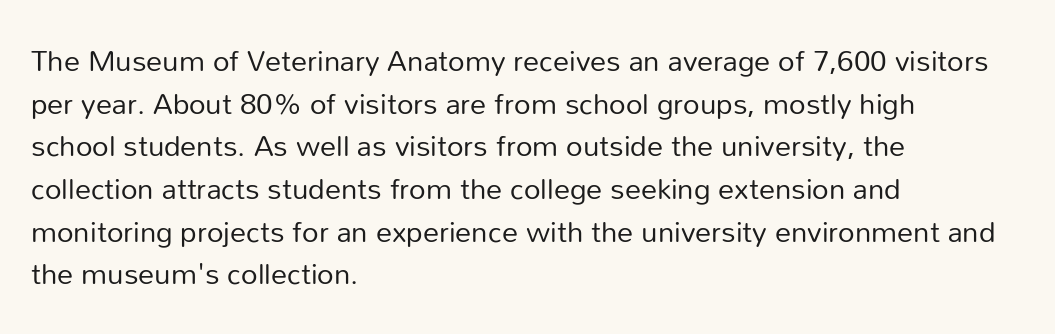
The image shows 29 px regular-weight sans-serif type, upright; set left-aligned, normal line spacing (1.47x), normal letter spacing, not underlined; low stroke contrast and a medium x-height.
